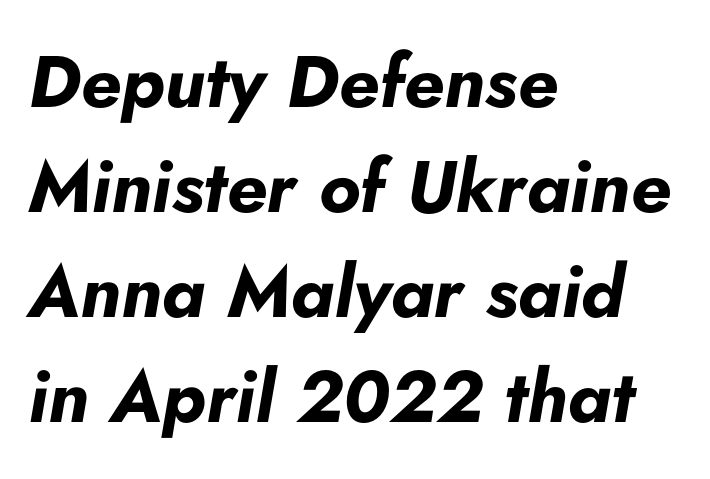
The image shows 73 px bold type, italic (leaning right); set left-aligned, normal line spacing (1.44x), normal letter spacing, not underlined; low stroke contrast and a small x-height.
